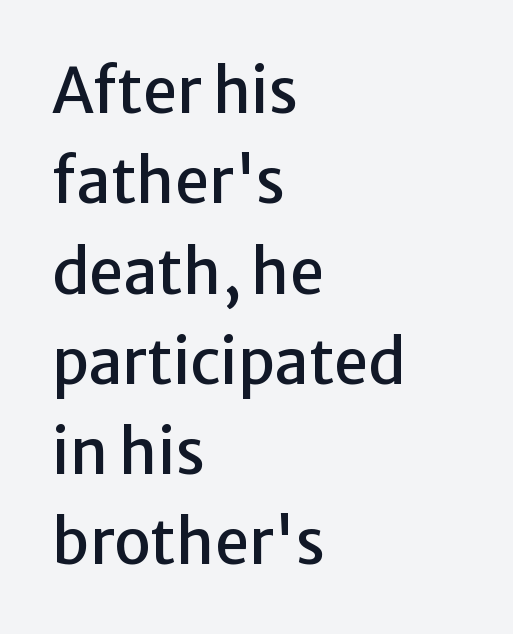
Compared with typical body copy, the letter spacing here is the same. Leading matches the norm, producing a regular column. Looks like regular typesetting: each glyph gets only the width it needs. You can tell from the bare stems that sans-serif type was used.
